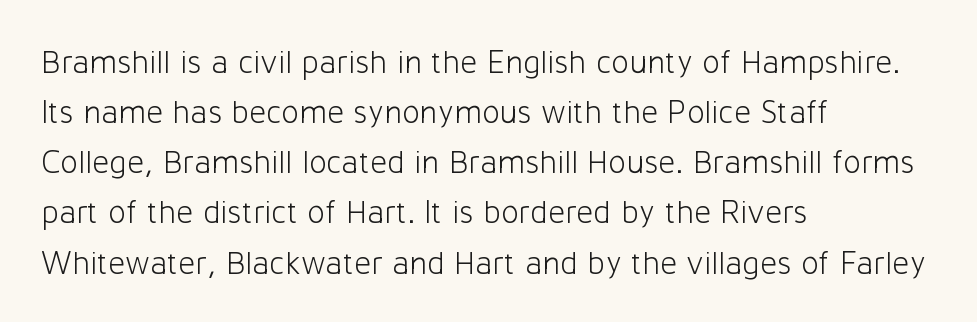
The image shows 33 px light sans-serif type, upright; set left-aligned, normal line spacing (1.52x), normal letter spacing, not underlined; low stroke contrast and a medium x-height.
